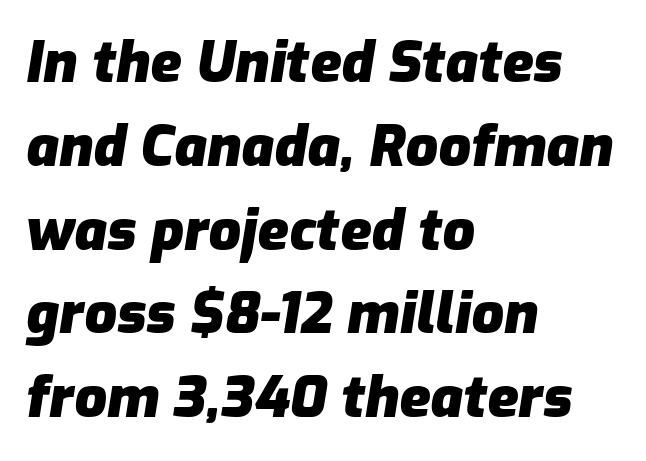
Q: Is the text bold? A: Yes.
Q: Is the text italic (slanted)? A: Yes, it leans right by about 9 degrees.
Q: Is the text underlined? A: No.
Q: How is the paragraph aligned? A: Left-aligned.
Q: Is the spacing between letters normal or unusually wide? A: Normal.
Q: Is the spacing between lines tight, normal or loose? A: Normal.
Q: Width (condensed, normal, or wide)? A: Normal.
Q: Stroke contrast? A: Low.
Q: x-height? A: Medium.
Q: Monospaced? A: No.
